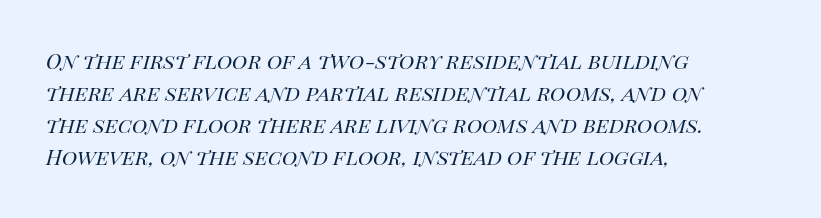
The image shows 21 px text type, italic (leaning right); set left-aligned, normal line spacing (1.53x), normal letter spacing, not underlined.
